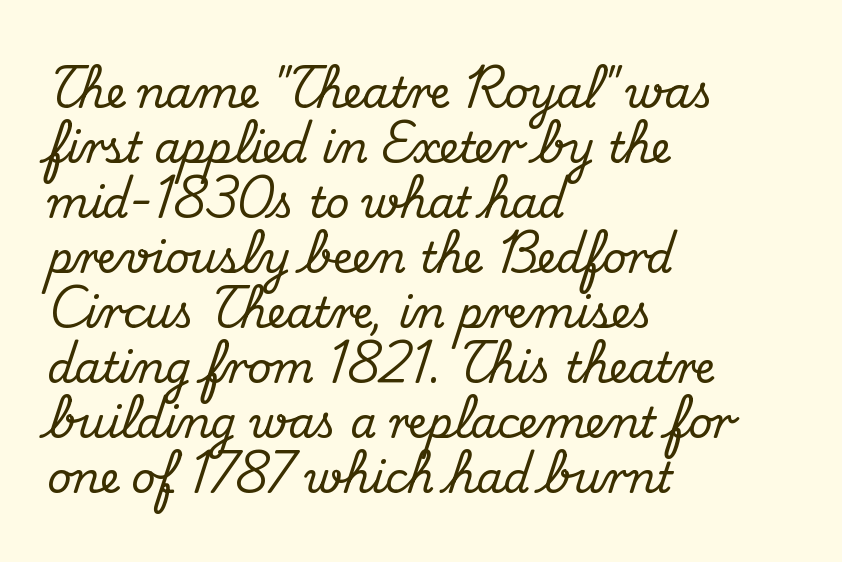
The image shows 42 px serif type; set left-aligned, normal line spacing (1.31x), normal letter spacing, not underlined; medium stroke contrast and a small x-height.
